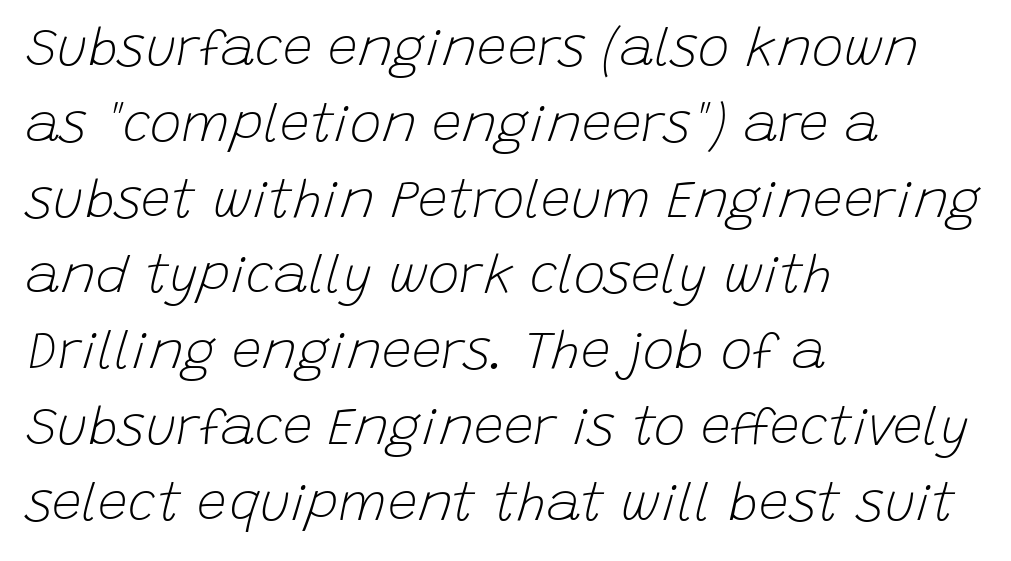
This reads as an unemphasized weight, regular at the heaviest. The lettering tilts uniformly, giving the passage an italic look. Successive baselines arrive at the customary interval. Each letter keeps its own natural width here, so spacing adapts to shape. Descenders hang freely into open space. The letters sit at their default tracking, neither squeezed nor spread.
